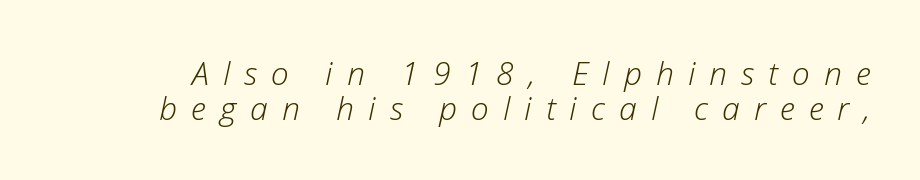
The string is rendered with underlining switched off. The font's italic variant was chosen for this text. Notice how descenders almost collide with the ascenders below — that's tight leading. A light-to-regular cut is what we see here.
